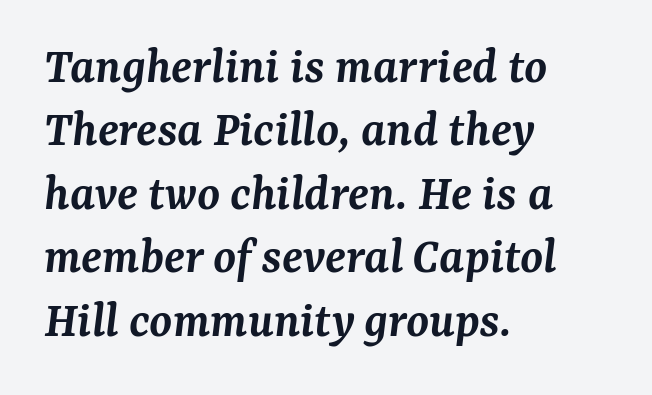
The image shows 52 px semibold serif type, italic (leaning right); set left-aligned, line spacing 1.22x, normal letter spacing, not underlined; medium stroke contrast and a medium x-height.
